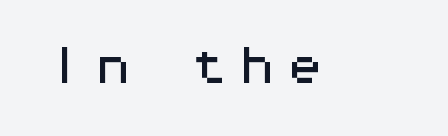
Q: Is the text italic (slanted)? A: No, it is upright.
Q: Is the typeface a serif or a sans-serif typeface? A: Sans-serif.
Q: Is the text underlined? A: No.
Q: Width (condensed, normal, or wide)? A: Wide.
Q: Stroke contrast? A: Medium.
Q: x-height? A: Medium.
Q: Monospaced? A: Yes.
